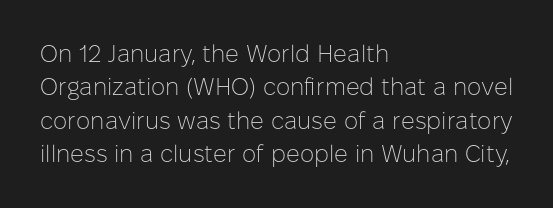
{"italic": "no", "bold": "no", "underline": "no", "align": "left", "line_spacing": "normal", "line_spacing_ratio": 1.39, "letter_spacing": "normal", "letter_spacing_em": 0.0, "glyph_px": 24}
